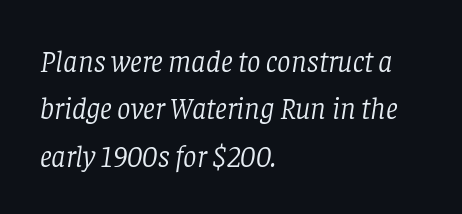
The image shows 30 px light serif type, italic (leaning right); set left-aligned, normal line spacing (1.58x), normal letter spacing, not underlined; low stroke contrast and a large x-height.
